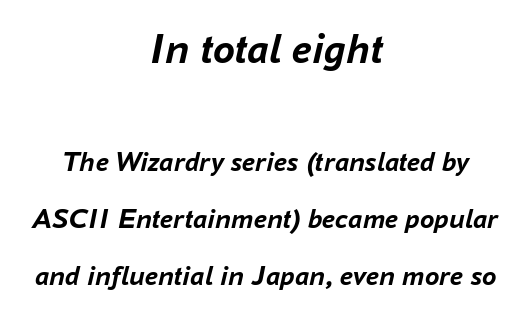
Q: Is the text bold? A: Yes.
Q: Is the text italic (slanted)? A: Yes, it leans right by about 16 degrees.
Q: Is the text underlined? A: No.
Q: How is the paragraph aligned? A: Centered.
Q: Is the spacing between letters normal or unusually wide? A: Normal.
Q: Is the spacing between lines tight, normal or loose? A: Loose.
Q: Which block of text is set in a larger size, the first (top) or the second (bottom)? A: The first (top) one.
Q: Width (condensed, normal, or wide)? A: Normal.
Q: Stroke contrast? A: Low.
Q: x-height? A: Medium.
Q: Monospaced? A: No.
